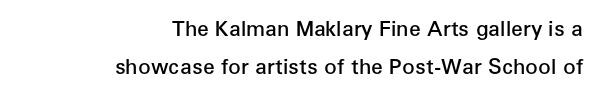
{"italic": "no", "bold": "semi", "underline": "no", "align": "right", "line_spacing_ratio": 1.83, "letter_spacing": "normal", "letter_spacing_em": 0.0, "glyph_px": 21}
